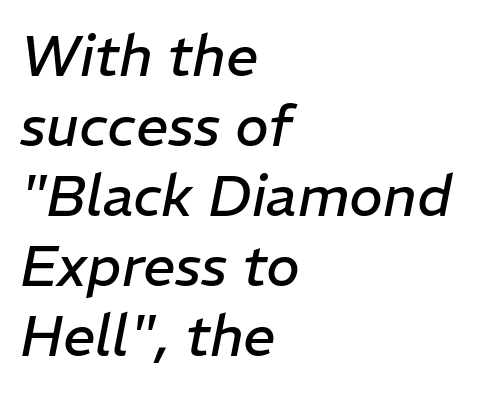
The image shows 57 px regular-weight type, italic (leaning right); set left-aligned, line spacing 1.23x, normal letter spacing, not underlined; low stroke contrast and a medium x-height.
